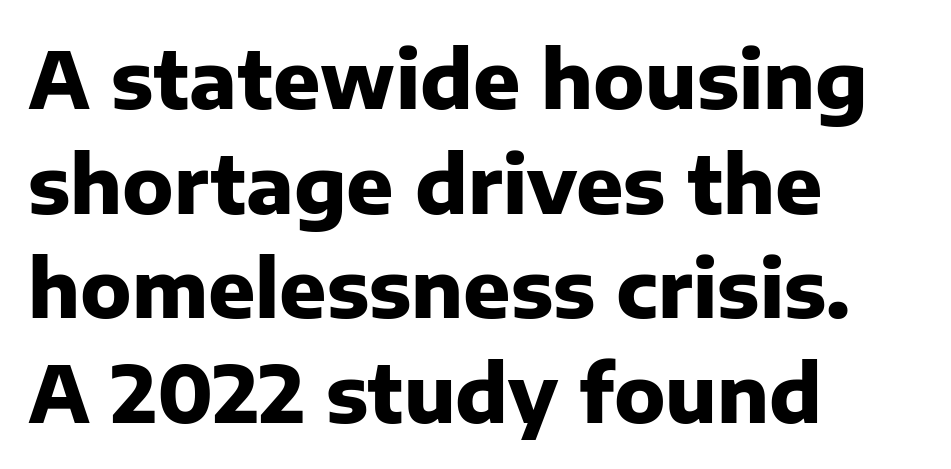
Vertically, the passage feels balanced, rows spaced as you'd expect. Strokes here are thick enough to call this a true bold. The passage shown is typed in a proportional face where columns would drift. Is the letter spacing exaggerated? No — it looks like the ordinary default. Regarding serifs, this sample does without them. The area under the type is left untouched.
